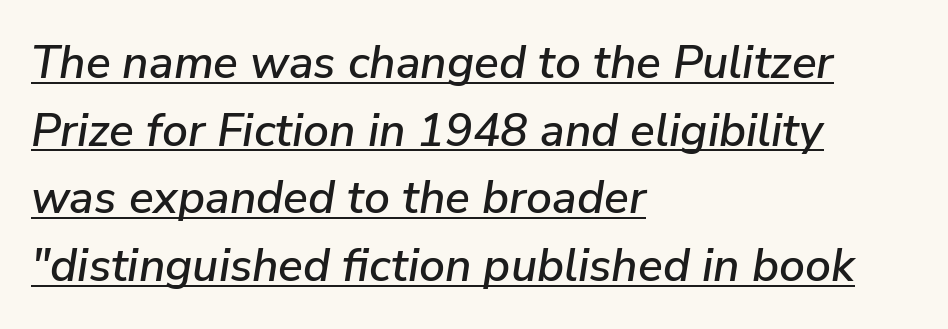
The image shows 46 px text type, italic (leaning right); set left-aligned, normal line spacing (1.47x), normal letter spacing, underlined; low stroke contrast and a medium x-height.
